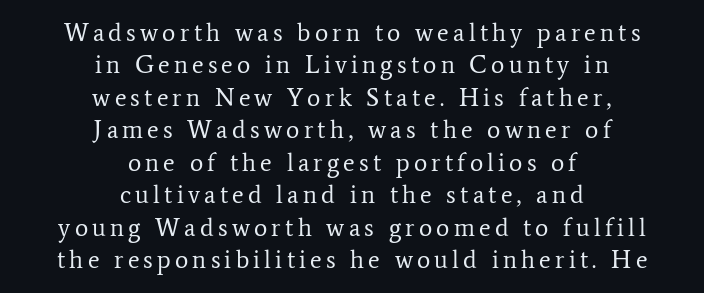
You can tell it's not italic because the verticals are truly vertical. Unmarked baselines from the first word to the last. Weight: in the light-to-regular range. Which margin do the lines hug? Neither — every line sits in the middle. These lines sit exactly where default settings would place them.
